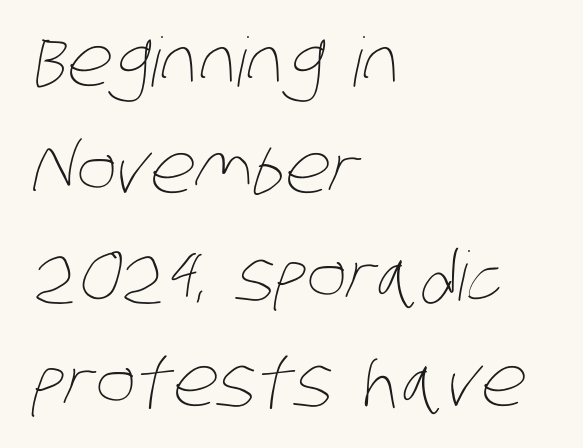
{"bold": "no", "weight": "thin", "width": "condensed", "stroke_contrast": "low", "x_height": "large", "monospaced": "no", "underline": "no", "align": "left", "line_spacing": "normal", "line_spacing_ratio": 1.57, "letter_spacing": "normal", "letter_spacing_em": 0.0, "glyph_px": 68}
